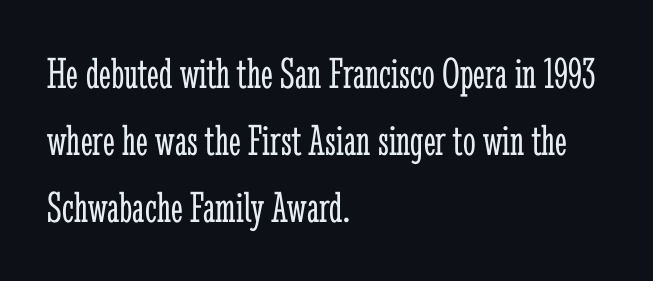
The image shows 45 px light, condensed serif type, upright; set left-aligned, normal line spacing (1.49x), normal letter spacing, not underlined; low stroke contrast and a medium x-height.
